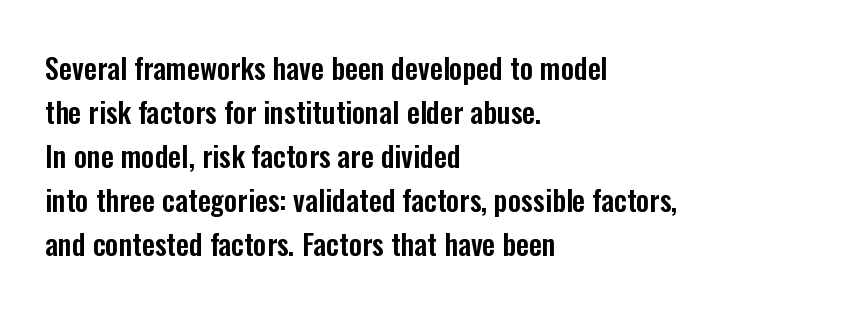
Q: Is the text italic (slanted)? A: No, it is upright.
Q: Is the typeface a serif or a sans-serif typeface? A: Sans-serif.
Q: Is the text underlined? A: No.
Q: How is the paragraph aligned? A: Left-aligned.
Q: Is the spacing between letters normal or unusually wide? A: Normal.
Q: Is the spacing between lines tight, normal or loose? A: Normal.
Q: Width (condensed, normal, or wide)? A: Condensed.
Q: Stroke contrast? A: Low.
Q: x-height? A: Medium.
Q: Monospaced? A: No.
